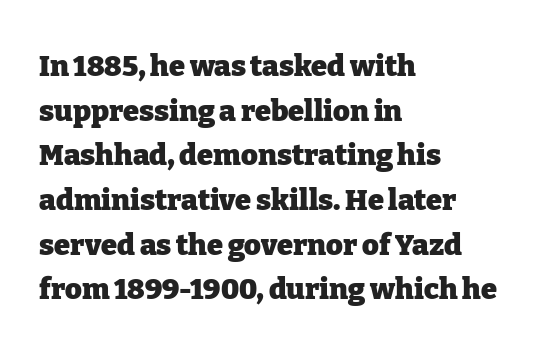
Q: Is the text bold? A: Yes.
Q: Is the text italic (slanted)? A: No, it is upright.
Q: Is the typeface a serif or a sans-serif typeface? A: Serif.
Q: Is the text underlined? A: No.
Q: How is the paragraph aligned? A: Left-aligned.
Q: Is the spacing between letters normal or unusually wide? A: Normal.
Q: Is the spacing between lines tight, normal or loose? A: Normal.
Q: Width (condensed, normal, or wide)? A: Normal.
Q: Stroke contrast? A: Low.
Q: x-height? A: Medium.
Q: Monospaced? A: No.
